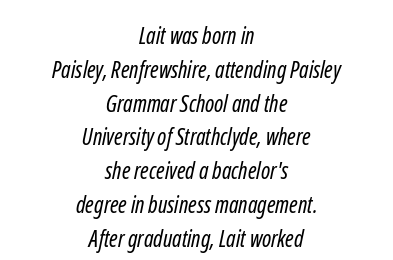
Q: Is the text bold? A: No.
Q: Is the text underlined? A: No.
Q: How is the paragraph aligned? A: Centered.
Q: Is the spacing between letters normal or unusually wide? A: Normal.
Q: Is the spacing between lines tight, normal or loose? A: Normal.
